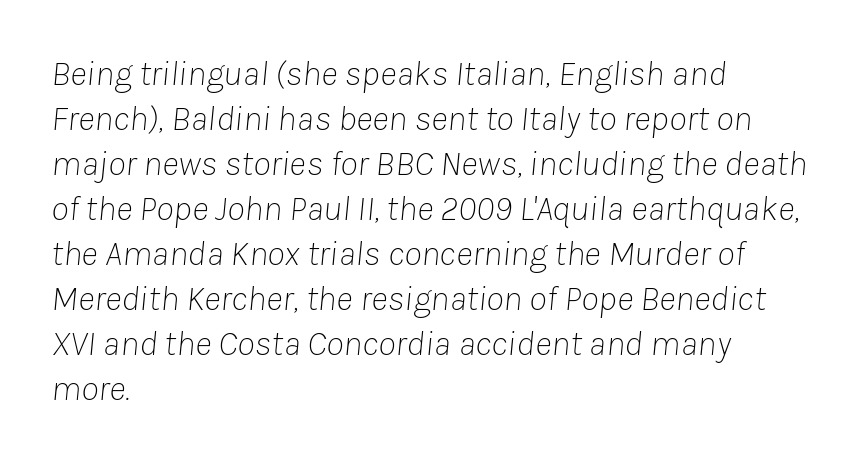
{"italic": "yes", "lean": "right", "slant_degrees": 8, "bold": "no", "weight": "thin", "width": "normal", "stroke_contrast": "low", "x_height": "medium", "monospaced": "no", "underline": "no", "align": "left", "line_spacing": "normal", "line_spacing_ratio": 1.25, "letter_spacing": "normal", "letter_spacing_em": 0.0, "glyph_px": 36}
